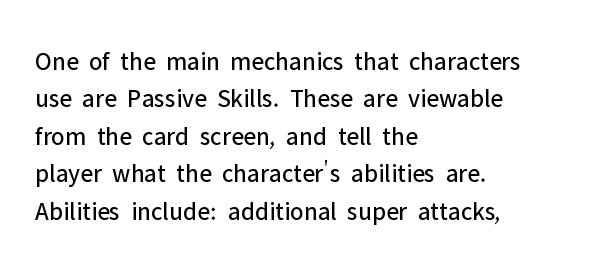
{"italic": "no", "bold": "no", "underline": "no", "align": "left", "line_spacing": "normal", "line_spacing_ratio": 1.44, "letter_spacing": "normal", "letter_spacing_em": 0.0, "glyph_px": 26}
